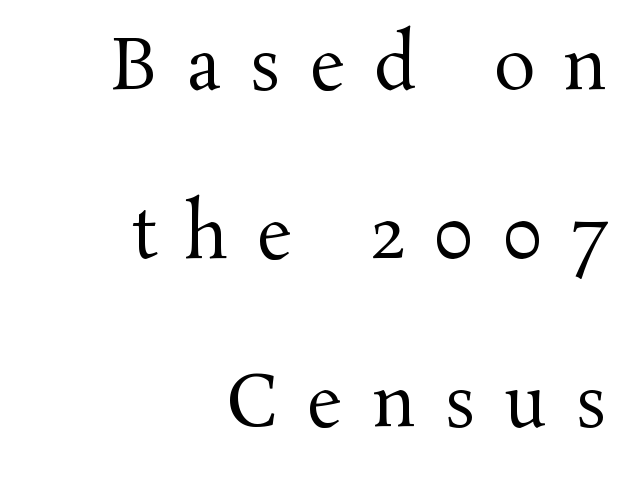
The image shows 70 px regular-weight serif type, upright; set right-aligned, loose line spacing (2.41x), unusually wide letter spacing (+0.4 em), not underlined; medium stroke contrast and a medium x-height.
